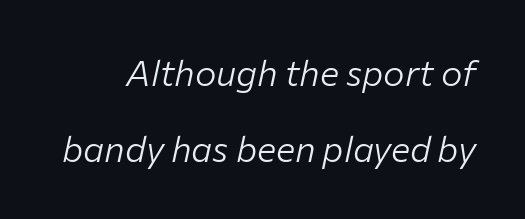
The image shows 36 px light type, italic (leaning right); set loose line spacing (2.1x), normal letter spacing, not underlined; low stroke contrast and a medium x-height.
